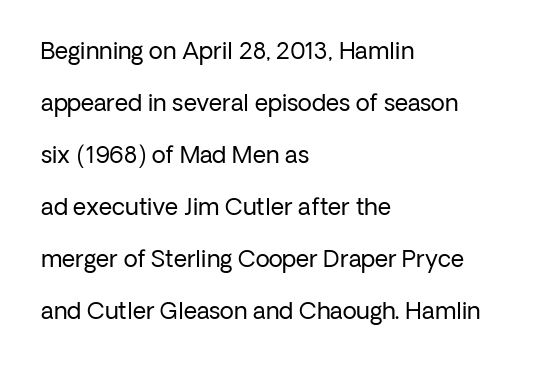
The image shows 23 px text type, upright; set left-aligned, loose line spacing (2.26x), normal letter spacing, not underlined.
